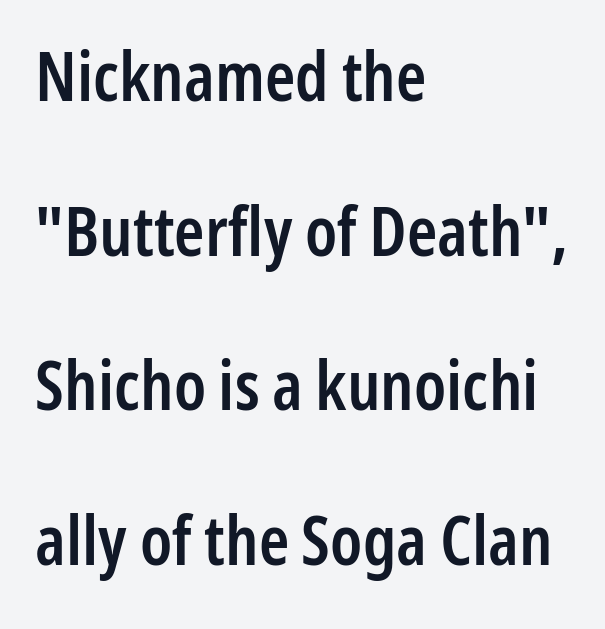
{"serif": "no", "italic": "no", "bold": "semi", "weight": "semibold", "width": "condensed", "stroke_contrast": "low", "x_height": "medium", "monospaced": "no", "underline": "no", "align": "left", "line_spacing": "loose", "line_spacing_ratio": 2.24, "letter_spacing": "normal", "letter_spacing_em": 0.0, "glyph_px": 69}
